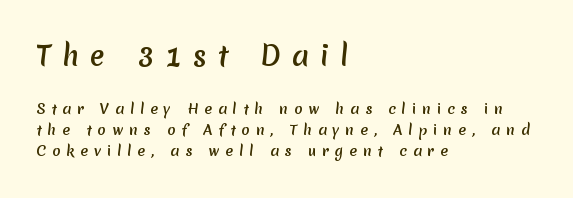
Q: Is the text underlined? A: No.
Q: How is the paragraph aligned? A: Left-aligned.
Q: Is the spacing between letters normal or unusually wide? A: Unusually wide.
Q: Is the spacing between lines tight, normal or loose? A: Normal.
Q: Which block of text is set in a larger size, the first (top) or the second (bottom)? A: The first (top) one.
